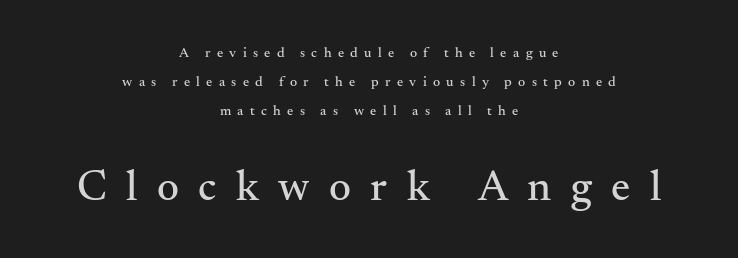
A typesetter would call this heavily tracked-out type. Spacing verdict: proportional, widths tailored to each character. The following chunk of copy outweighs the initial chunk in type size. Regarding leading, the lines here are spaced well apart.
